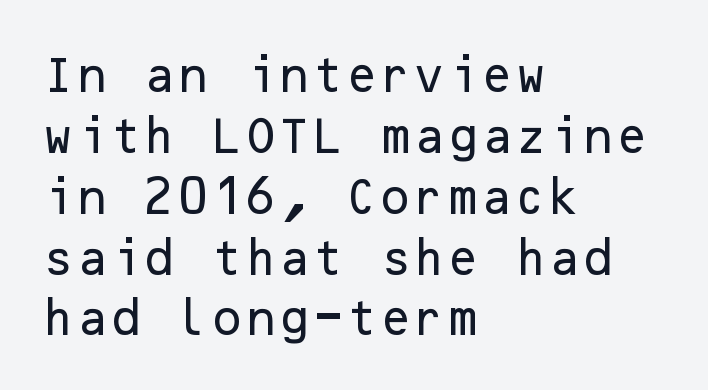
{"serif": "no", "italic": "no", "width": "normal", "stroke_contrast": "low", "x_height": "medium", "underline": "no", "align": "left", "line_spacing": "normal", "line_spacing_ratio": 1.56, "letter_spacing": "normal", "letter_spacing_em": 0.0, "glyph_px": 39}
